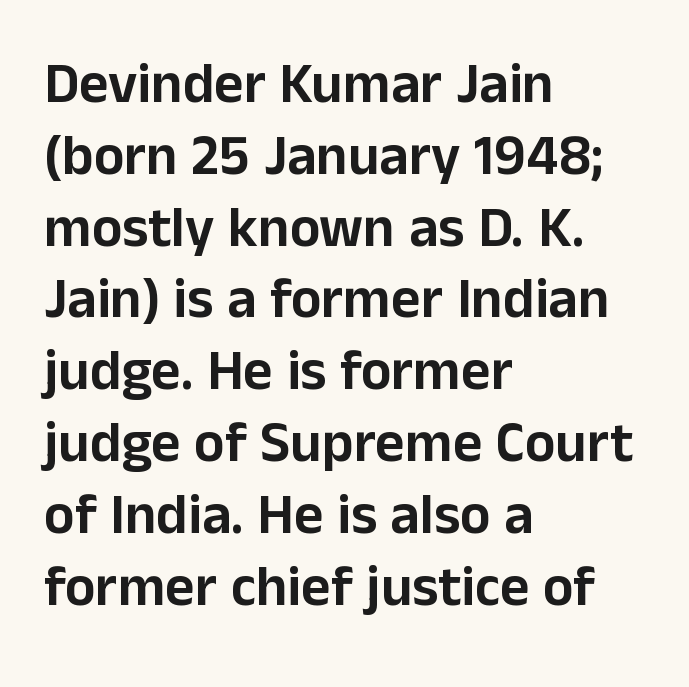
The string is rendered with underlining switched off. When letters stand straight like this, we call the style roman or upright. This sample keeps an unexceptional amount of space between lines. Varying glyph widths throughout — classic text-font behaviour. Each letter's strokes conclude bluntly, with no projecting serifs.
